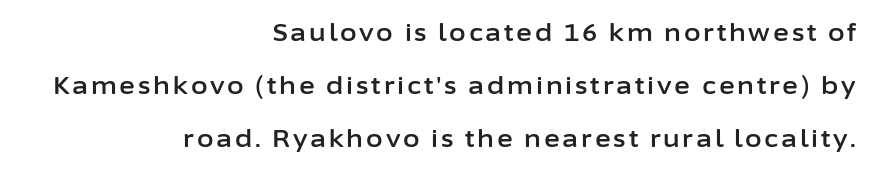
Q: Is the text italic (slanted)? A: No, it is upright.
Q: Is the text underlined? A: No.
Q: How is the paragraph aligned? A: Right-aligned.
Q: Is the spacing between lines tight, normal or loose? A: Loose.
